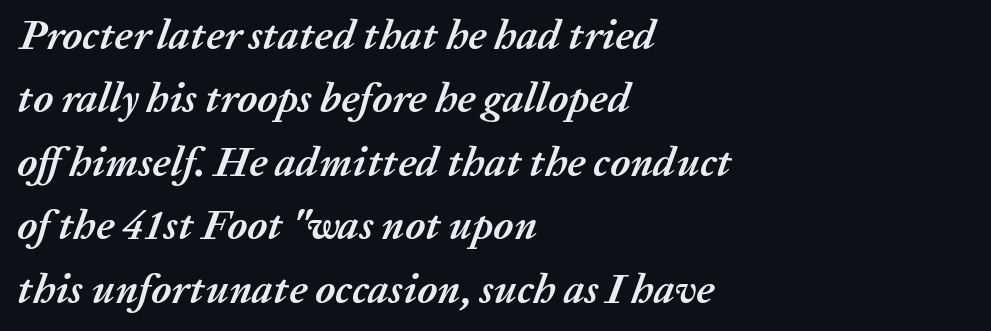
The image shows 42 px semibold type, italic (leaning right); set left-aligned, normal line spacing (1.51x), normal letter spacing, not underlined; medium stroke contrast and a medium x-height.
